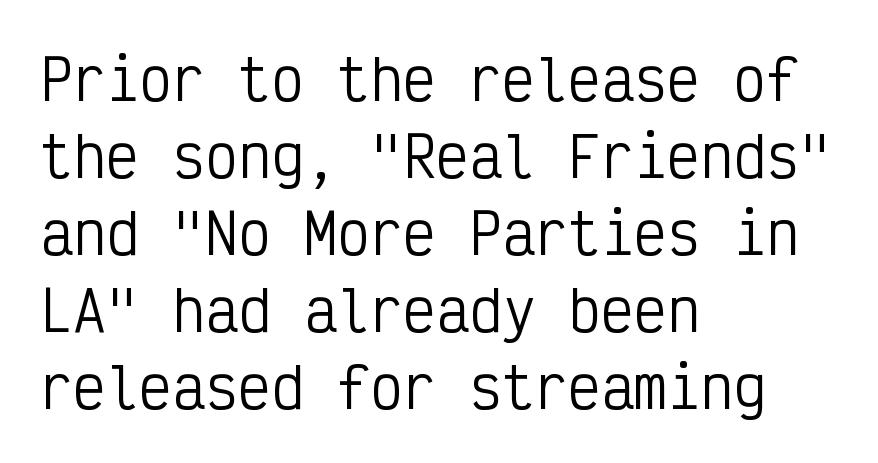
The image shows 55 px regular-weight, condensed sans-serif type, upright, monospaced; set left-aligned, normal line spacing (1.4x), normal letter spacing, not underlined; low stroke contrast and a medium x-height.
